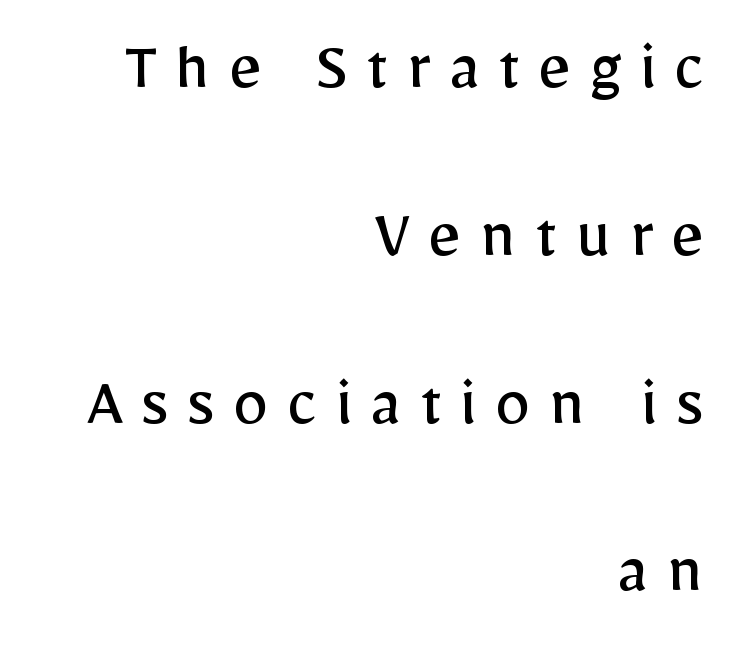
The face used here is rendered with a markedly widened letterfit. You can tell from the bare stems that sans-serif type was used. The letters stand straight up with perfectly vertical stems. Character widths vary here, with narrow letters taking less room than wide ones. If you measured baseline to baseline, you'd find a long distance.
